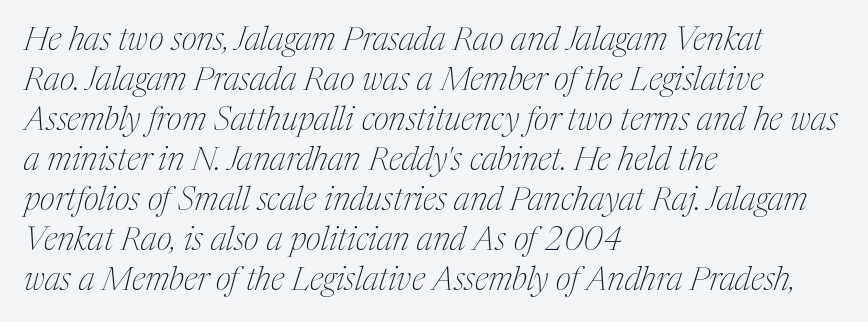
The image shows 33 px thin, condensed serif type, italic (leaning right); set left-aligned, line spacing 1.21x, normal letter spacing, not underlined; medium stroke contrast and a medium x-height.
